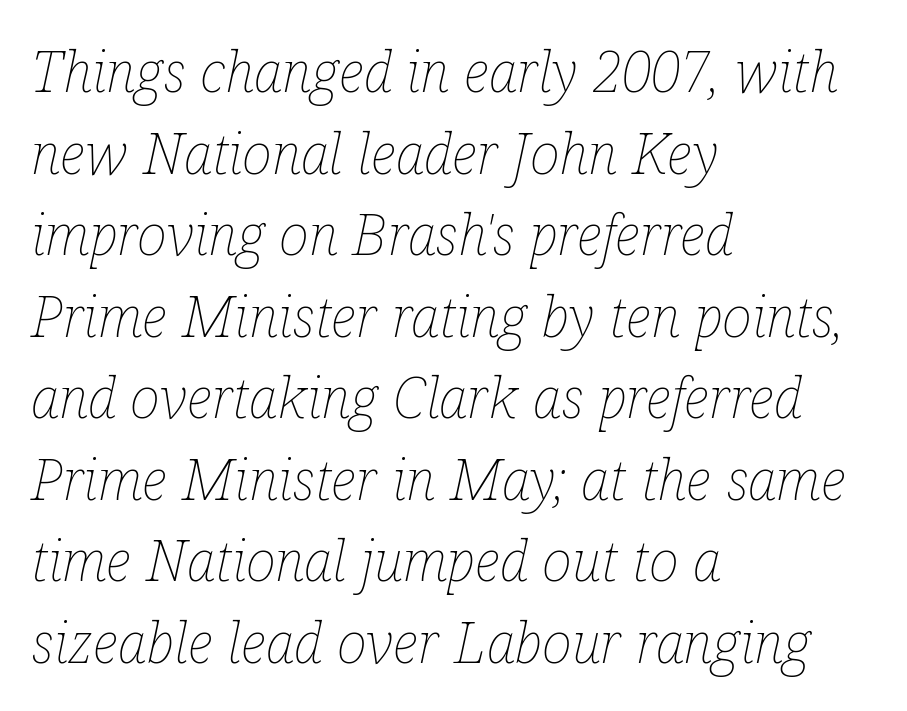
A typesetter would call this leading conventional body-copy spacing. Tall strokes in this sample are angled rather than plumb. Notice how the passage keeps a crisp vertical edge on the left only. Stroke mass is kept to a normal reading level or below. The line texture is even and compact thanks to regular tracking. The passage shown is not underscored anywhere.
